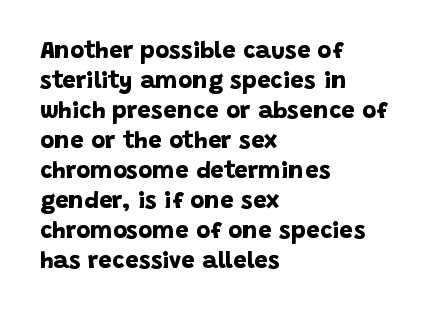
Heft: maximum for text — a bold. Typeset ragged right — the left edge is the straight one. Nobody touched the tracking dial on this one. Leading: standard.
